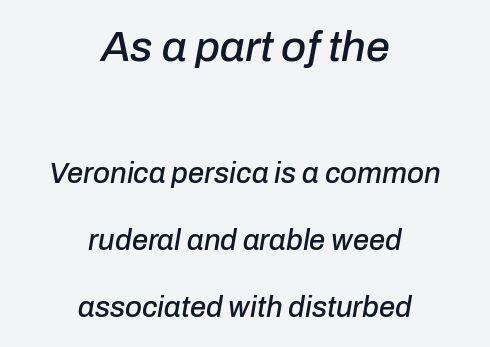
The image shows 43 px text type, italic (leaning right); set centered, loose line spacing (2.31x), normal letter spacing, not underlined; the first (top) block is 1.48x larger; low stroke contrast and a medium x-height.
